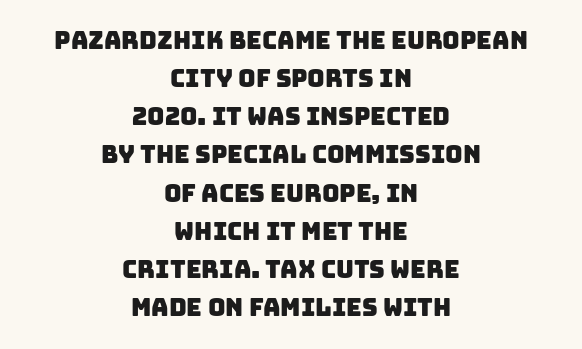
The leading is moderate, giving the passage an even texture. Observe the ordinary spacing: letters are neighbours, not strangers. Has an underline been added? It has not. The paragraph shown floats in the horizontal middle.
